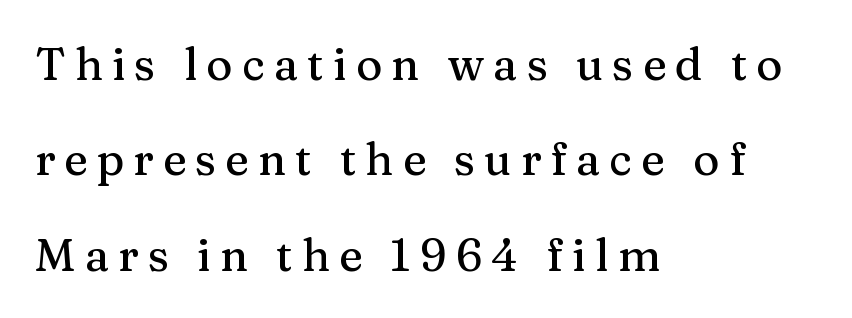
{"serif": "yes", "italic": "no", "width": "normal", "stroke_contrast": "medium", "x_height": "medium", "monospaced": "no", "underline": "no", "align": "left", "line_spacing": "loose", "line_spacing_ratio": 2.12, "letter_spacing": "wide", "letter_spacing_em": 0.2, "glyph_px": 45}
